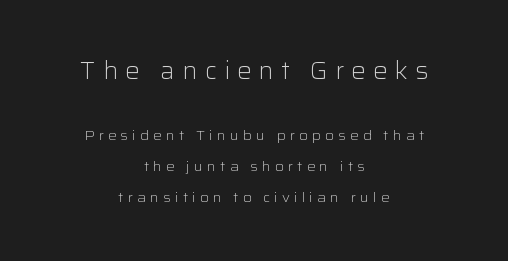
The image shows 24 px text type, upright; set centered, loose line spacing (2.23x), unusually wide letter spacing (+0.3 em), not underlined; the first (top) block is 1.71x larger.
